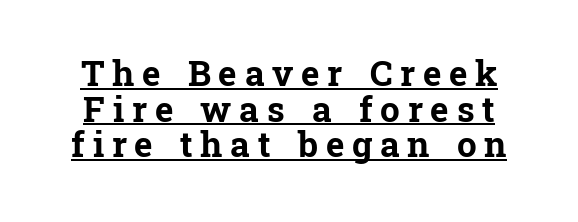
{"serif": "yes", "italic": "no", "bold": "yes", "weight": "bold", "width": "normal", "stroke_contrast": "low", "x_height": "medium", "monospaced": "no", "underline": "yes", "align": "center", "line_spacing": "tight", "line_spacing_ratio": 1.02, "letter_spacing": "wide", "letter_spacing_em": 0.22, "glyph_px": 35}
